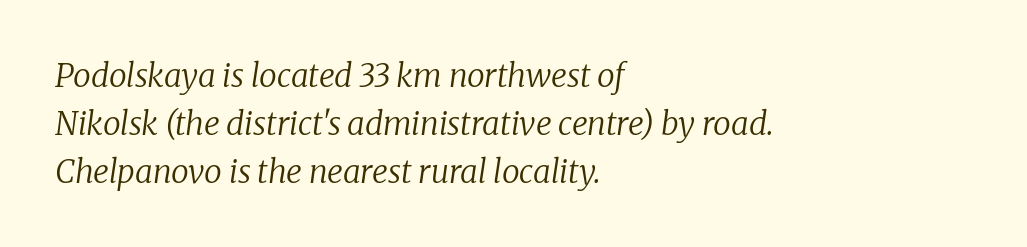
Q: Is the text bold? A: No.
Q: Is the text italic (slanted)? A: Yes, it leans right by about 8 degrees.
Q: Is the typeface a serif or a sans-serif typeface? A: Serif.
Q: Is the text underlined? A: No.
Q: How is the paragraph aligned? A: Left-aligned.
Q: Is the spacing between letters normal or unusually wide? A: Normal.
Q: Is the spacing between lines tight, normal or loose? A: Normal.
Q: Width (condensed, normal, or wide)? A: Normal.
Q: Stroke contrast? A: Low.
Q: x-height? A: Medium.
Q: Monospaced? A: No.
